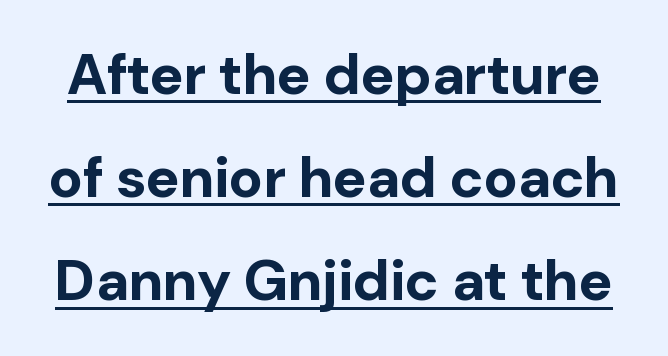
The image shows 57 px bold sans-serif type, upright; set line spacing 1.81x, normal letter spacing, underlined; low stroke contrast and a medium x-height.
